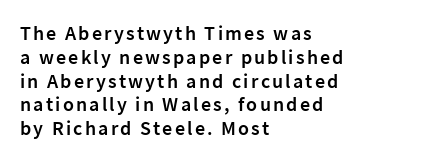
Q: Is the text bold? A: Semi-bold.
Q: Is the text italic (slanted)? A: No, it is upright.
Q: Is the text underlined? A: No.
Q: How is the paragraph aligned? A: Left-aligned.
